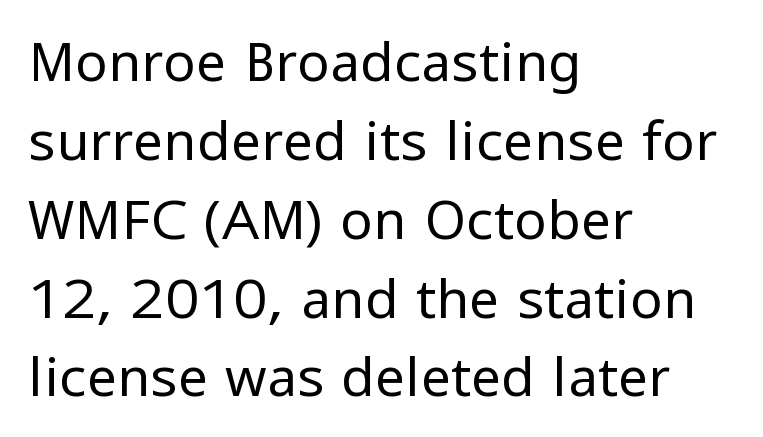
Q: Is the text bold? A: No.
Q: Is the text italic (slanted)? A: No, it is upright.
Q: Is the typeface a serif or a sans-serif typeface? A: Sans-serif.
Q: Is the text underlined? A: No.
Q: How is the paragraph aligned? A: Left-aligned.
Q: Is the spacing between letters normal or unusually wide? A: Normal.
Q: Is the spacing between lines tight, normal or loose? A: Normal.
Q: Width (condensed, normal, or wide)? A: Normal.
Q: Stroke contrast? A: Low.
Q: x-height? A: Medium.
Q: Monospaced? A: No.
